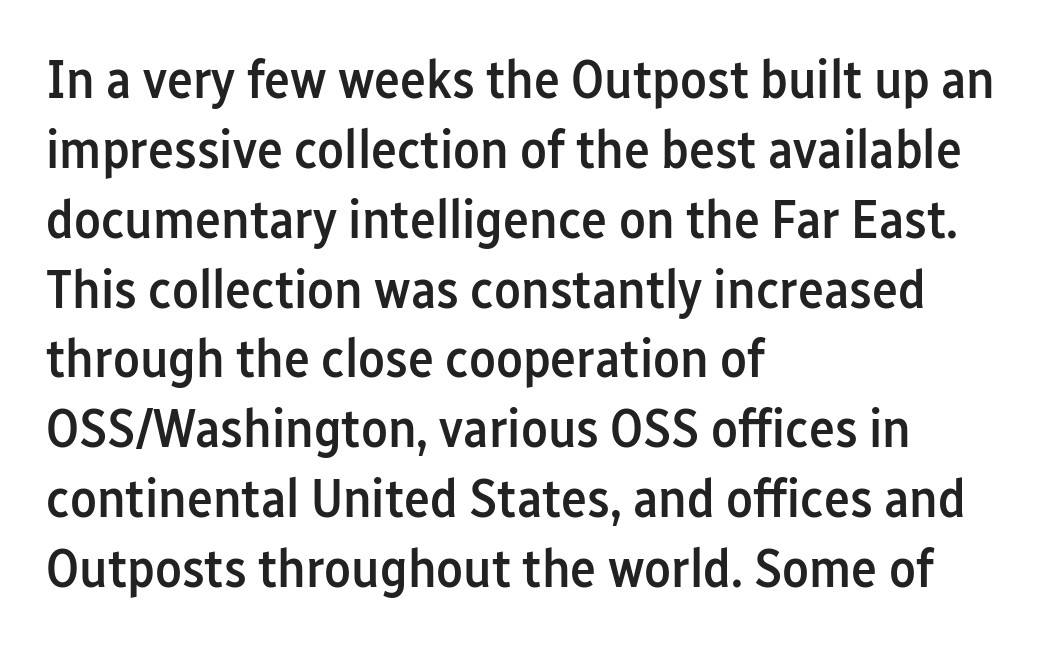
No italicization has been applied; the sample stays upright. This is the in-between weight designers call semibold or demi. Check under the words: just untouched page. Does the leading feel generous? No, just average. Are there feet on the stems? There aren't — it's a sans.
